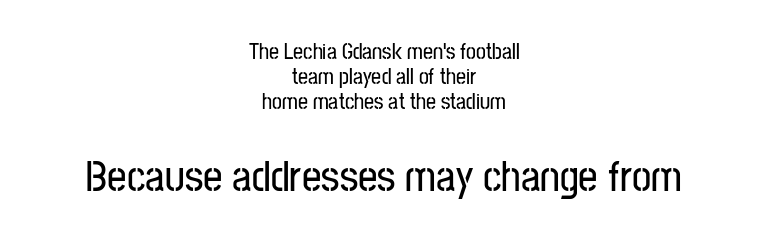
Q: Is the text italic (slanted)? A: No, it is upright.
Q: Is the typeface a serif or a sans-serif typeface? A: Sans-serif.
Q: Is the text underlined? A: No.
Q: How is the paragraph aligned? A: Centered.
Q: Is the spacing between letters normal or unusually wide? A: Normal.
Q: Is the spacing between lines tight, normal or loose? A: Tight.
Q: Which block of text is set in a larger size, the first (top) or the second (bottom)? A: The second (bottom) one.
Q: Width (condensed, normal, or wide)? A: Condensed.
Q: Stroke contrast? A: Low.
Q: x-height? A: Medium.
Q: Monospaced? A: No.
